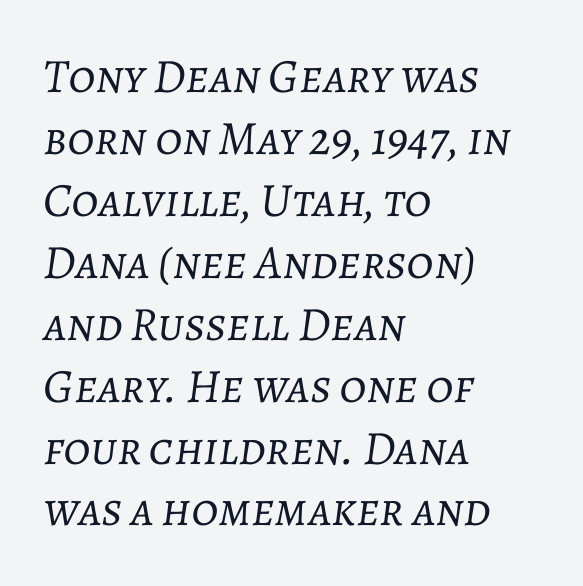
The space directly below the letters is spotless. Evenly set lines give the paragraph a standard silhouette. The lines in this sample share a left origin and differ only in where they stop. Vertical stems look standard width or narrower in stroke. The letters advance in unequal steps, a hallmark of proportional type.
